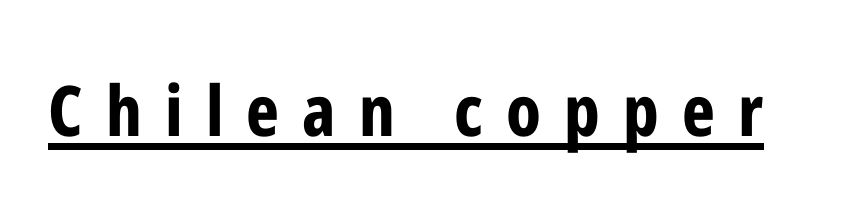
Note: no serifs on the glyphs. The passage shown is typed in a proportional face where columns would drift. Spacing between characters has been opened up far beyond the box default. Does the weight exceed regular? Yes, all the way to bold. Is there any slant? The stems are plumb.
